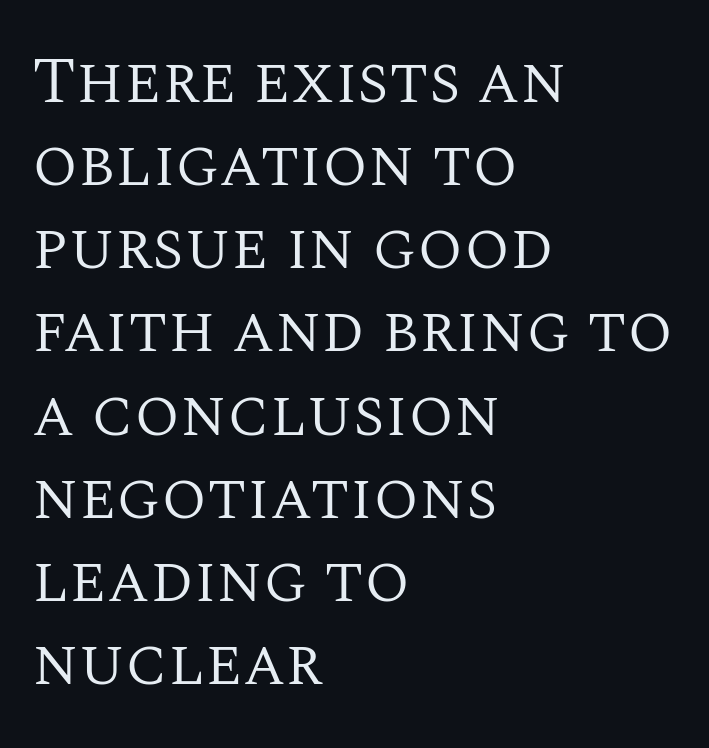
Here the designer chose a conventional face with non-uniform glyph widths. These lines sit exactly where default settings would place them. This is roman type, the default non-slanted kind. The gap between lines stays unmarked. Think standard paragraph weight, or any step lighter than that. The letters sit at their default tracking, neither squeezed nor spread.
